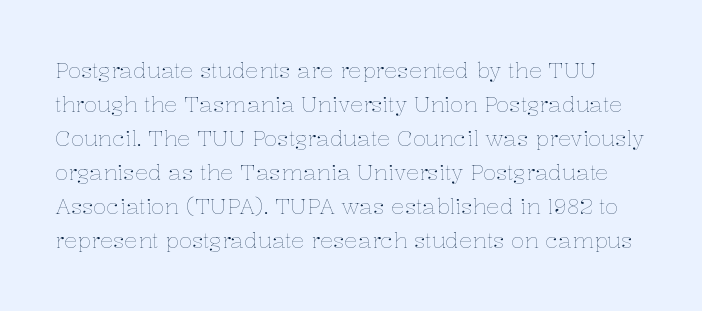
{"italic": "no", "bold": "no", "underline": "no", "line_spacing": "normal", "line_spacing_ratio": 1.55, "letter_spacing": "normal", "letter_spacing_em": 0.0, "glyph_px": 22}
